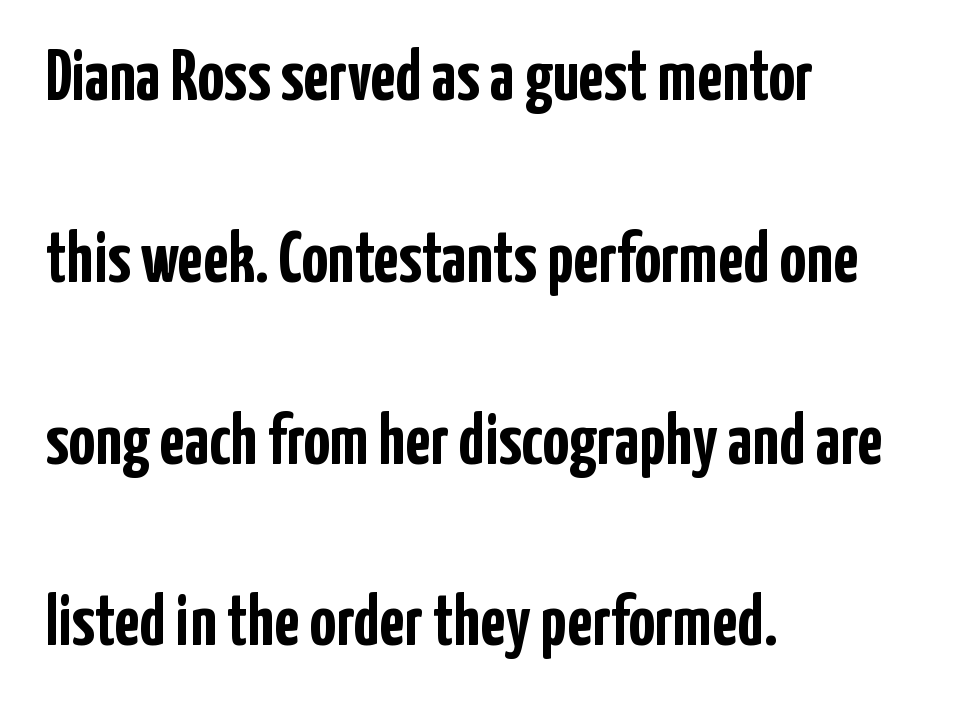
One glance says open: line gaps are wider than usual. Has an underline been added? It has not. Characters remain perfectly vertical along every line. Serifs: no, the terminals of the letterforms are clean. What weight is shown? A full bold with thick strokes. This rendering leaves character spacing at its baseline value.
